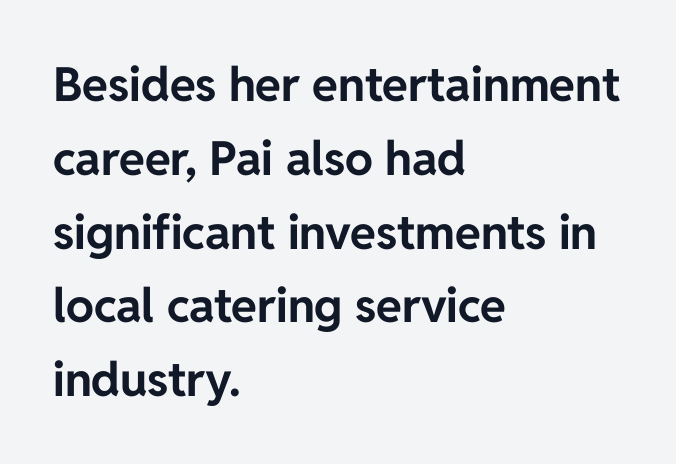
To sum up the face: it is a sans, with no serifs. The zone under the glyphs is completely vacant. Quick note: not italic, upright. The passage shown is emphatically bold.
